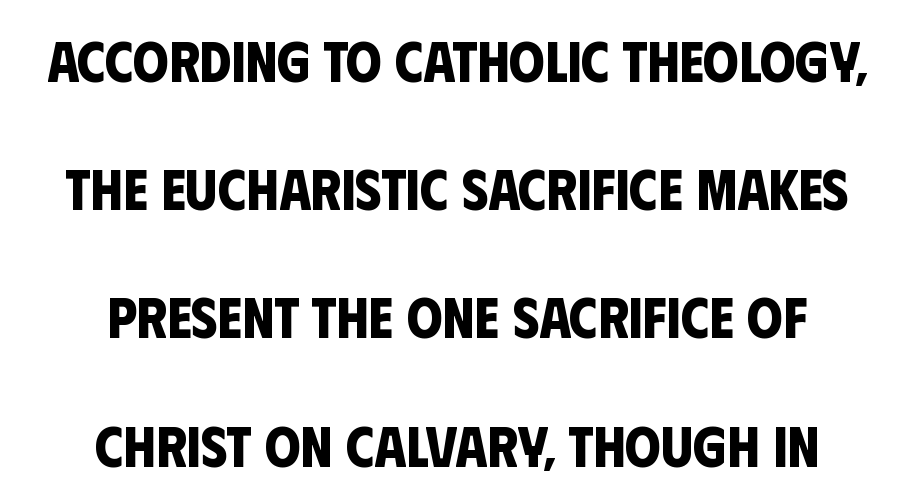
{"serif": "no", "bold": "yes", "weight": "bold", "width": "condensed", "stroke_contrast": "low", "x_height": "large", "monospaced": "no", "underline": "no", "align": "center", "line_spacing": "loose", "line_spacing_ratio": 2.25, "letter_spacing": "normal", "letter_spacing_em": 0.0, "glyph_px": 57}
